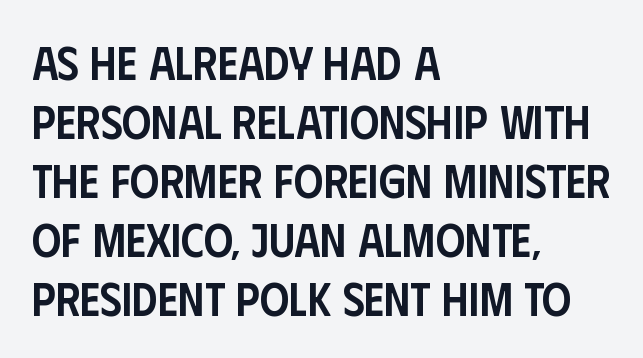
The image shows 46 px semibold, condensed sans-serif type, upright; set left-aligned, normal line spacing (1.28x), normal letter spacing, not underlined; low stroke contrast and a large x-height.
